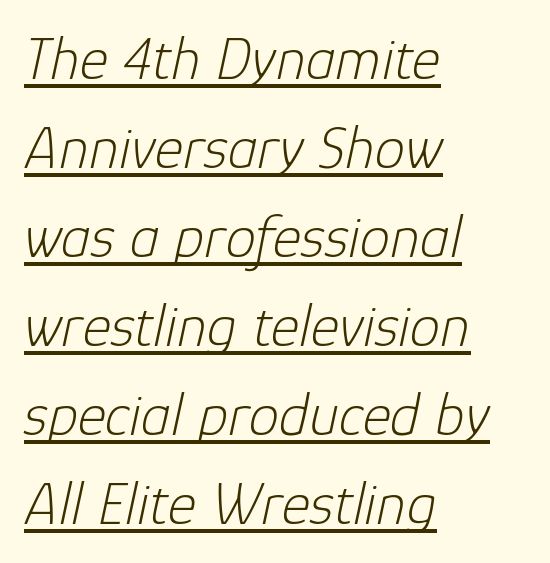
Q: Is the text bold? A: No.
Q: Is the text italic (slanted)? A: Yes, it leans right by about 12 degrees.
Q: Is the text underlined? A: Yes.
Q: How is the paragraph aligned? A: Left-aligned.
Q: Is the spacing between letters normal or unusually wide? A: Normal.
Q: Is the spacing between lines tight, normal or loose? A: Normal.
Q: Width (condensed, normal, or wide)? A: Normal.
Q: Stroke contrast? A: Low.
Q: x-height? A: Medium.
Q: Monospaced? A: No.
